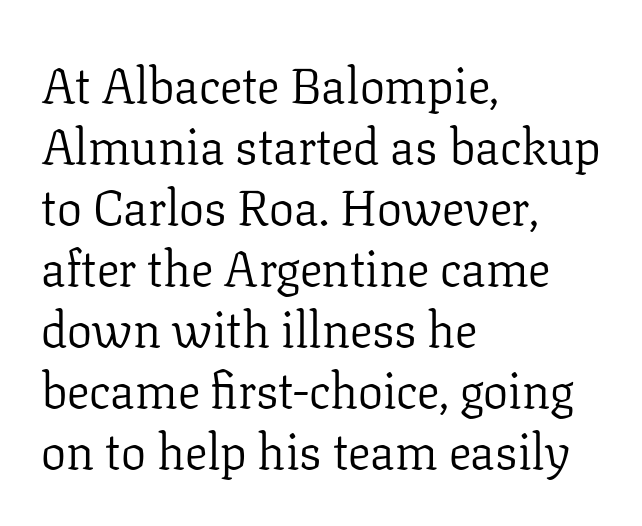
Q: Is the text bold? A: No.
Q: Is the text italic (slanted)? A: No, it is upright.
Q: Is the typeface a serif or a sans-serif typeface? A: Serif.
Q: Is the text underlined? A: No.
Q: How is the paragraph aligned? A: Left-aligned.
Q: Is the spacing between letters normal or unusually wide? A: Normal.
Q: Width (condensed, normal, or wide)? A: Normal.
Q: Stroke contrast? A: Low.
Q: x-height? A: Medium.
Q: Monospaced? A: No.
